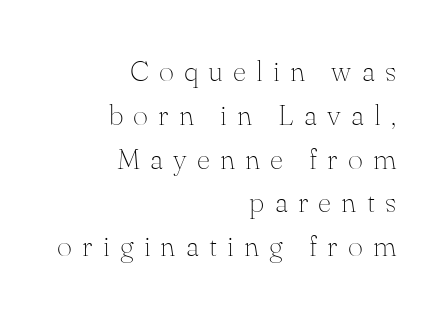
{"serif": "yes", "italic": "no", "bold": "no", "weight": "thin", "width": "normal", "stroke_contrast": "medium", "x_height": "small", "monospaced": "no", "underline": "no", "align": "right", "line_spacing": "normal", "line_spacing_ratio": 1.51, "letter_spacing": "wide", "letter_spacing_em": 0.35, "glyph_px": 29}
